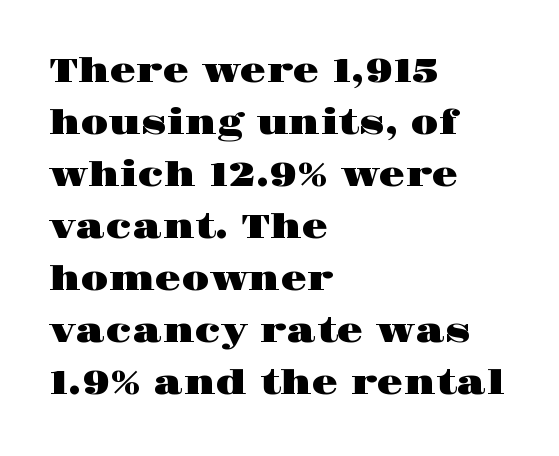
The image shows 34 px wide serif type, upright; set left-aligned, normal line spacing (1.53x), normal letter spacing, not underlined; high stroke contrast and a large x-height.
